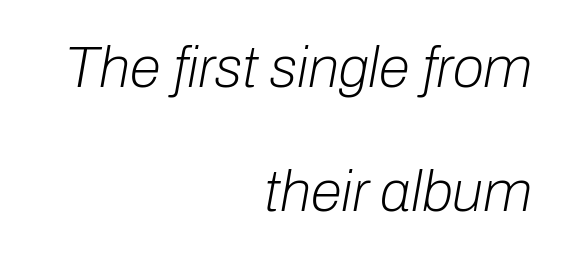
{"italic": "yes", "lean": "right", "slant_degrees": 10, "bold": "no", "weight": "light", "width": "normal", "stroke_contrast": "low", "x_height": "medium", "monospaced": "no", "underline": "no", "align": "right", "line_spacing": "loose", "line_spacing_ratio": 2.18, "letter_spacing": "normal", "letter_spacing_em": 0.0, "glyph_px": 57}
